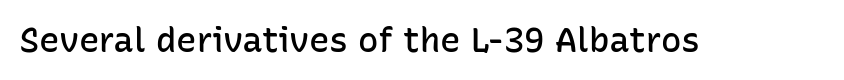
{"serif": "no", "italic": "no", "bold": "semi", "weight": "semibold", "width": "normal", "stroke_contrast": "low", "x_height": "medium", "monospaced": "no", "underline": "no", "letter_spacing": "normal", "letter_spacing_em": 0.0, "glyph_px": 34}
